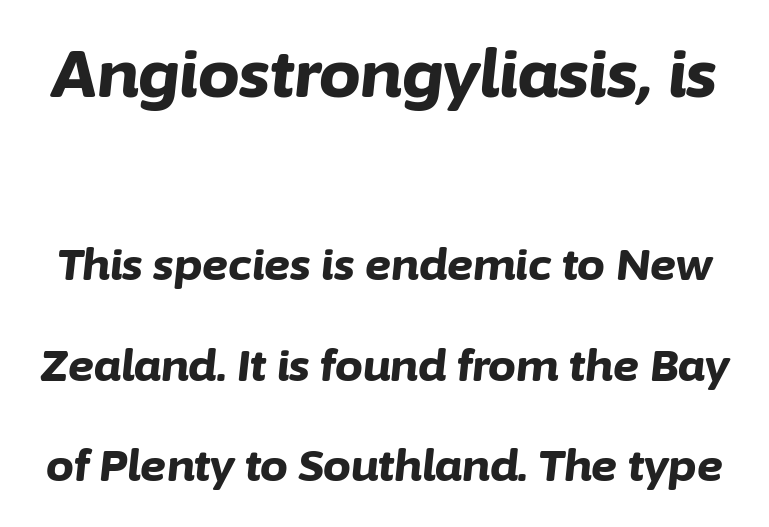
The image shows 66 px bold type, italic (leaning right); set loose line spacing (2.29x), normal letter spacing, not underlined; the first (top) block is 1.5x larger; low stroke contrast and a medium x-height.
